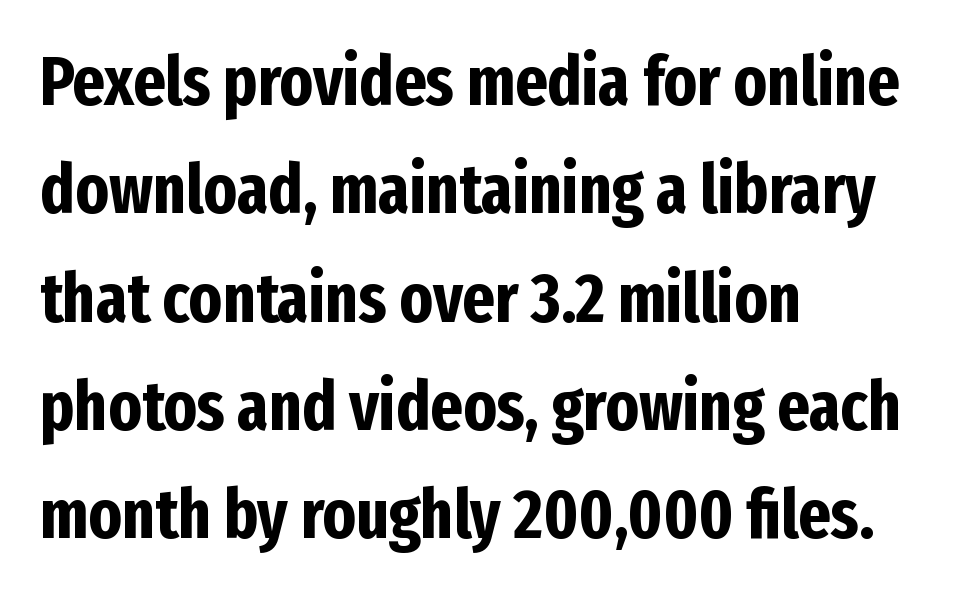
{"serif": "no", "italic": "no", "bold": "yes", "weight": "bold", "width": "condensed", "stroke_contrast": "low", "x_height": "medium", "monospaced": "no", "underline": "no", "align": "left", "line_spacing": "normal", "line_spacing_ratio": 1.57, "letter_spacing": "normal", "letter_spacing_em": 0.0, "glyph_px": 69}
